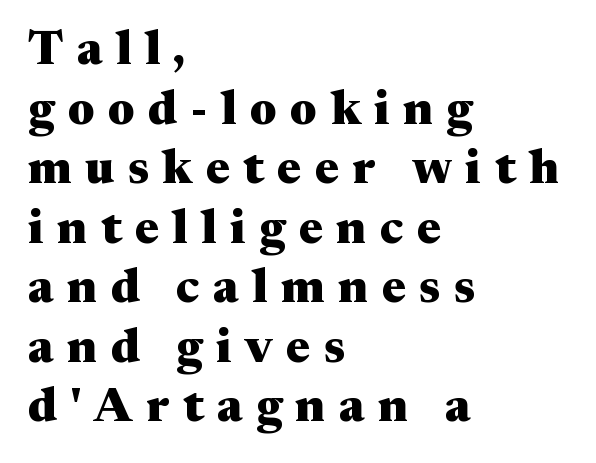
Q: Is the text bold? A: Yes.
Q: Is the text italic (slanted)? A: No, it is upright.
Q: Is the typeface a serif or a sans-serif typeface? A: Serif.
Q: Is the text underlined? A: No.
Q: How is the paragraph aligned? A: Left-aligned.
Q: Is the spacing between letters normal or unusually wide? A: Unusually wide.
Q: Width (condensed, normal, or wide)? A: Wide.
Q: Stroke contrast? A: Medium.
Q: x-height? A: Medium.
Q: Monospaced? A: No.
